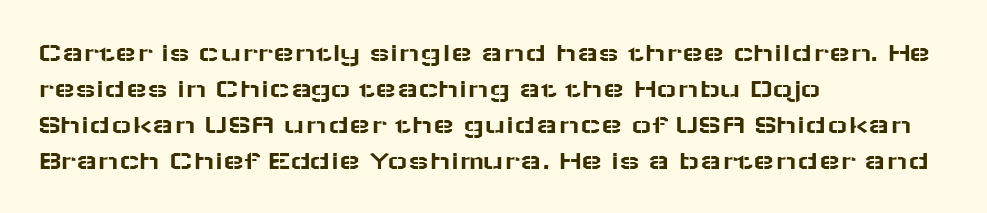
Q: Is the text italic (slanted)? A: No, it is upright.
Q: Is the typeface a serif or a sans-serif typeface? A: Sans-serif.
Q: Is the text underlined? A: No.
Q: How is the paragraph aligned? A: Left-aligned.
Q: Is the spacing between letters normal or unusually wide? A: Normal.
Q: Is the spacing between lines tight, normal or loose? A: Normal.
Q: Width (condensed, normal, or wide)? A: Wide.
Q: Stroke contrast? A: Low.
Q: x-height? A: Medium.
Q: Monospaced? A: No.
